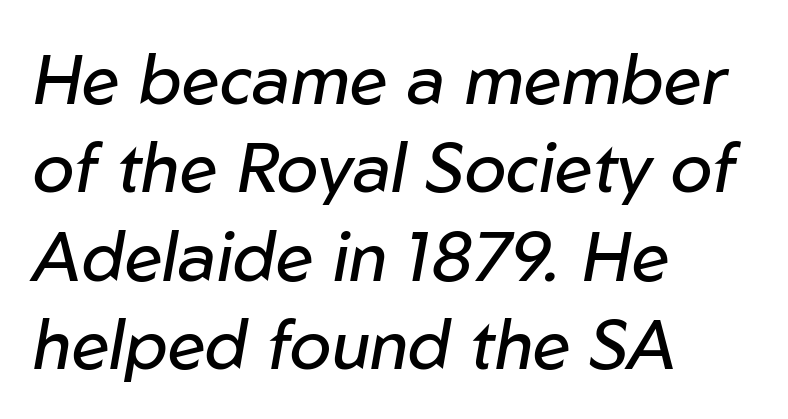
{"italic": "yes", "lean": "right", "slant_degrees": 10, "bold": "no", "weight": "regular", "width": "normal", "stroke_contrast": "low", "x_height": "medium", "monospaced": "no", "underline": "no", "align": "left", "line_spacing": "normal", "line_spacing_ratio": 1.28, "letter_spacing": "normal", "letter_spacing_em": 0.0, "glyph_px": 69}
